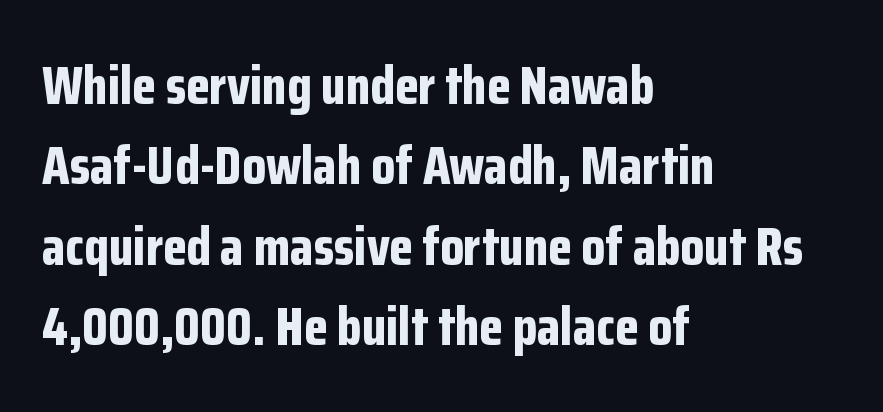
{"serif": "no", "italic": "no", "bold": "yes", "weight": "bold", "width": "condensed", "stroke_contrast": "low", "x_height": "medium", "monospaced": "no", "underline": "no", "align": "left", "line_spacing": "normal", "line_spacing_ratio": 1.49, "letter_spacing": "normal", "letter_spacing_em": 0.0, "glyph_px": 54}
